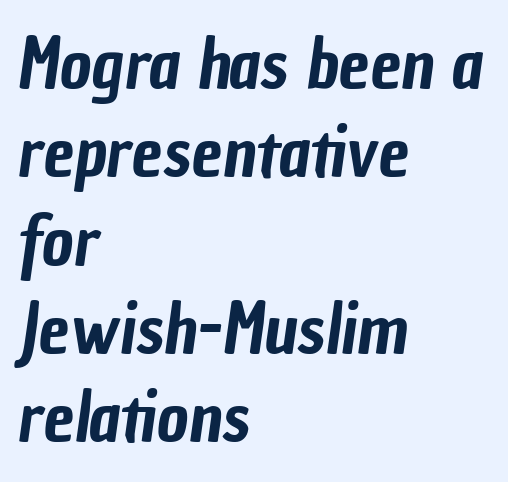
Q: Is the typeface a serif or a sans-serif typeface? A: Sans-serif.
Q: Is the text underlined? A: No.
Q: How is the paragraph aligned? A: Left-aligned.
Q: Is the spacing between letters normal or unusually wide? A: Normal.
Q: Is the spacing between lines tight, normal or loose? A: Normal.
Q: Width (condensed, normal, or wide)? A: Condensed.
Q: Stroke contrast? A: Low.
Q: x-height? A: Medium.
Q: Monospaced? A: No.
